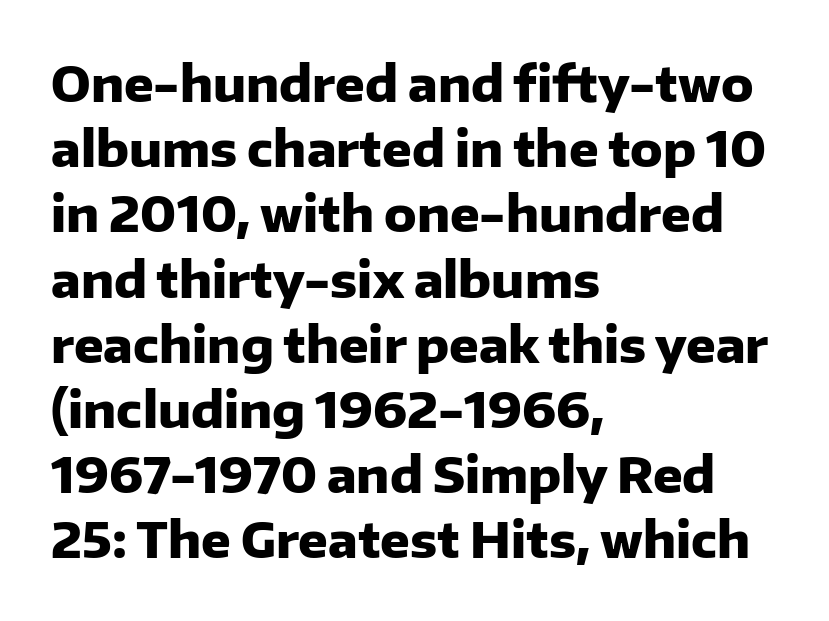
Q: Is the text bold? A: Yes.
Q: Is the text italic (slanted)? A: No, it is upright.
Q: Is the typeface a serif or a sans-serif typeface? A: Sans-serif.
Q: Is the text underlined? A: No.
Q: How is the paragraph aligned? A: Left-aligned.
Q: Is the spacing between letters normal or unusually wide? A: Normal.
Q: Is the spacing between lines tight, normal or loose? A: Normal.
Q: Width (condensed, normal, or wide)? A: Normal.
Q: Stroke contrast? A: Low.
Q: x-height? A: Medium.
Q: Monospaced? A: No.
